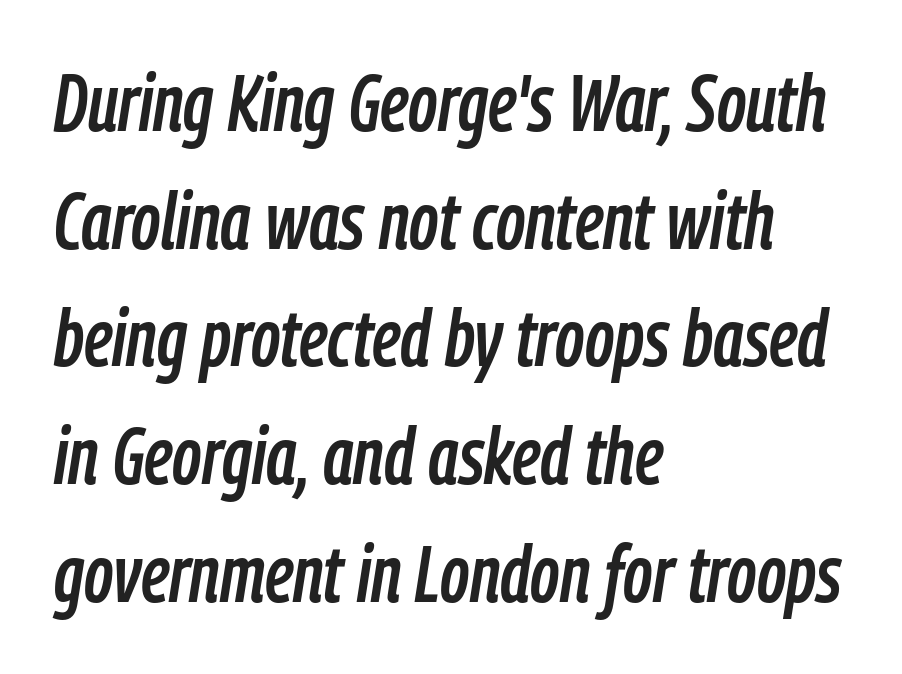
Q: Is the text italic (slanted)? A: Yes, it leans right by about 9 degrees.
Q: Is the text underlined? A: No.
Q: How is the paragraph aligned? A: Left-aligned.
Q: Is the spacing between letters normal or unusually wide? A: Normal.
Q: Is the spacing between lines tight, normal or loose? A: Normal.
Q: Width (condensed, normal, or wide)? A: Condensed.
Q: Stroke contrast? A: Low.
Q: x-height? A: Medium.
Q: Monospaced? A: No.
